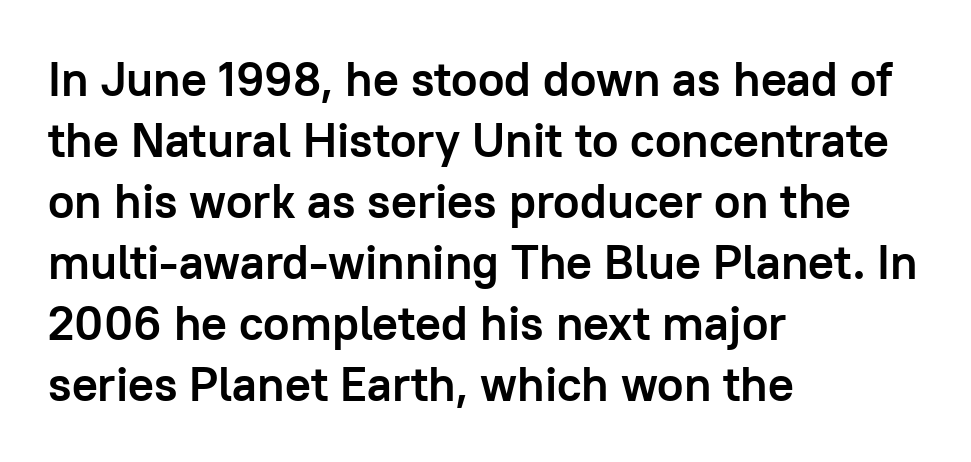
Q: Is the text bold? A: Yes.
Q: Is the text italic (slanted)? A: No, it is upright.
Q: Is the typeface a serif or a sans-serif typeface? A: Sans-serif.
Q: Is the text underlined? A: No.
Q: How is the paragraph aligned? A: Left-aligned.
Q: Is the spacing between letters normal or unusually wide? A: Normal.
Q: Is the spacing between lines tight, normal or loose? A: Normal.
Q: Width (condensed, normal, or wide)? A: Normal.
Q: Stroke contrast? A: Low.
Q: x-height? A: Medium.
Q: Monospaced? A: No.
